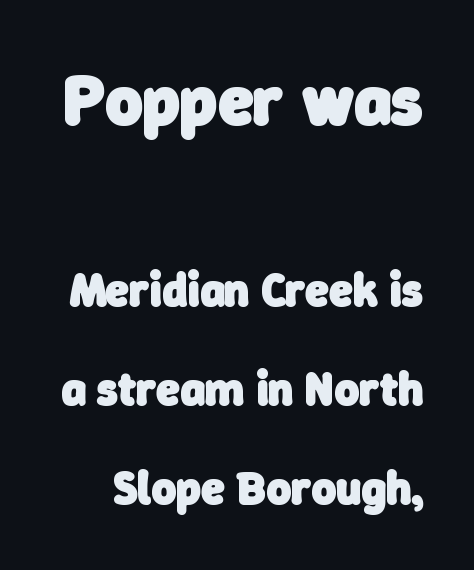
Q: Is the text bold? A: Yes.
Q: Is the typeface a serif or a sans-serif typeface? A: Sans-serif.
Q: Is the text underlined? A: No.
Q: Is the spacing between letters normal or unusually wide? A: Normal.
Q: Is the spacing between lines tight, normal or loose? A: Loose.
Q: Which block of text is set in a larger size, the first (top) or the second (bottom)? A: The first (top) one.
Q: Width (condensed, normal, or wide)? A: Normal.
Q: Stroke contrast? A: Low.
Q: x-height? A: Medium.
Q: Monospaced? A: No.
